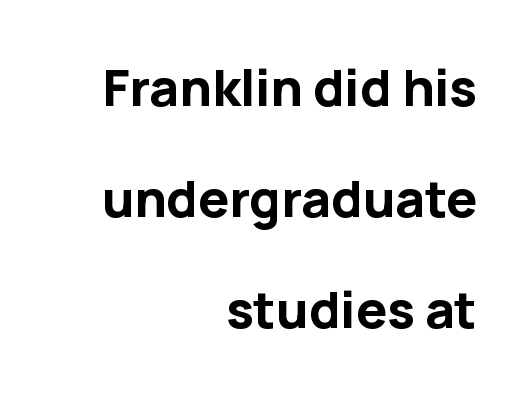
Do the characters align in a grid? No, the font is proportional. Look at the stroke-to-counter ratio: heavy, a bold. Serif or sans? Sans — the stroke terminals are bare. This rendering leaves character spacing at its baseline value. It's the straight-up-and-down kind of type. Anything drawn beneath the words? Only blank space.
